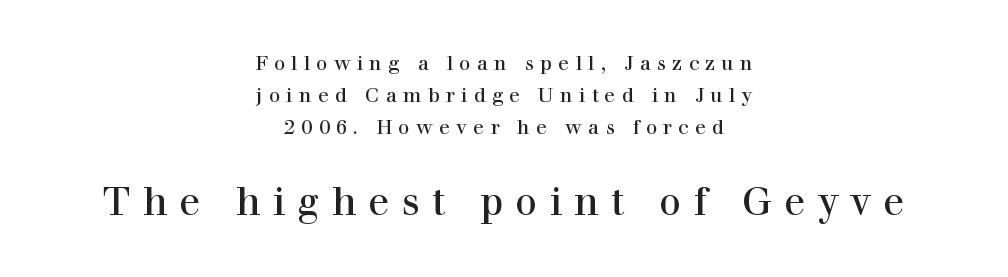
{"serif": "yes", "italic": "no", "bold": "no", "weight": "regular", "width": "normal", "stroke_contrast": "high", "x_height": "medium", "monospaced": "no", "underline": "no", "align": "center", "line_spacing": "normal", "line_spacing_ratio": 1.6, "letter_spacing": "wide", "letter_spacing_em": 0.31, "larger_block": "second", "size_ratio": 1.95, "glyph_px": 39}
